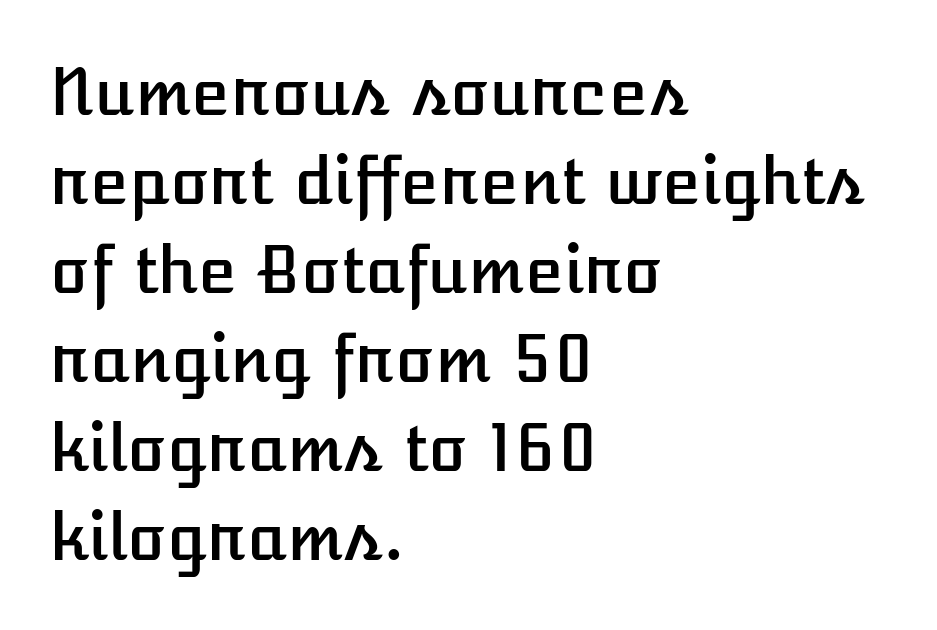
Layout note: lines flush left. Letters rest on an invisible, unmarked baseline. The passage shown stacks its lines at a standard gap. Every character sits straight up, as roman type does. Do the characters align in a grid? No, the font is proportional.
